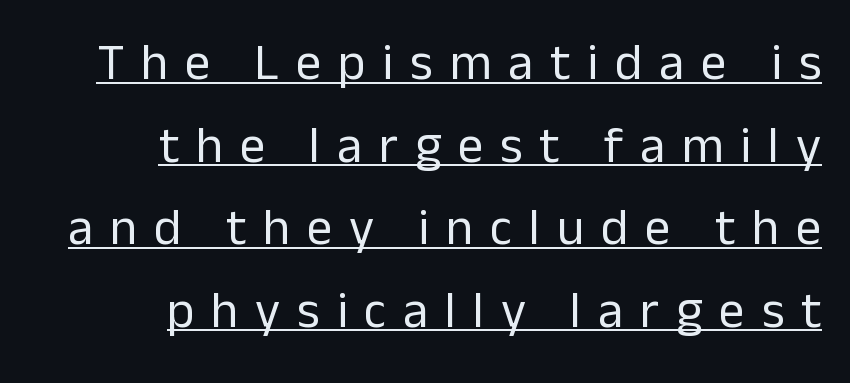
Q: Is the text bold? A: No.
Q: Is the text italic (slanted)? A: No, it is upright.
Q: Is the typeface a serif or a sans-serif typeface? A: Sans-serif.
Q: Is the text underlined? A: Yes.
Q: How is the paragraph aligned? A: Right-aligned.
Q: Is the spacing between letters normal or unusually wide? A: Unusually wide.
Q: Is the spacing between lines tight, normal or loose? A: Normal.
Q: Width (condensed, normal, or wide)? A: Normal.
Q: Stroke contrast? A: Low.
Q: x-height? A: Medium.
Q: Monospaced? A: No.
